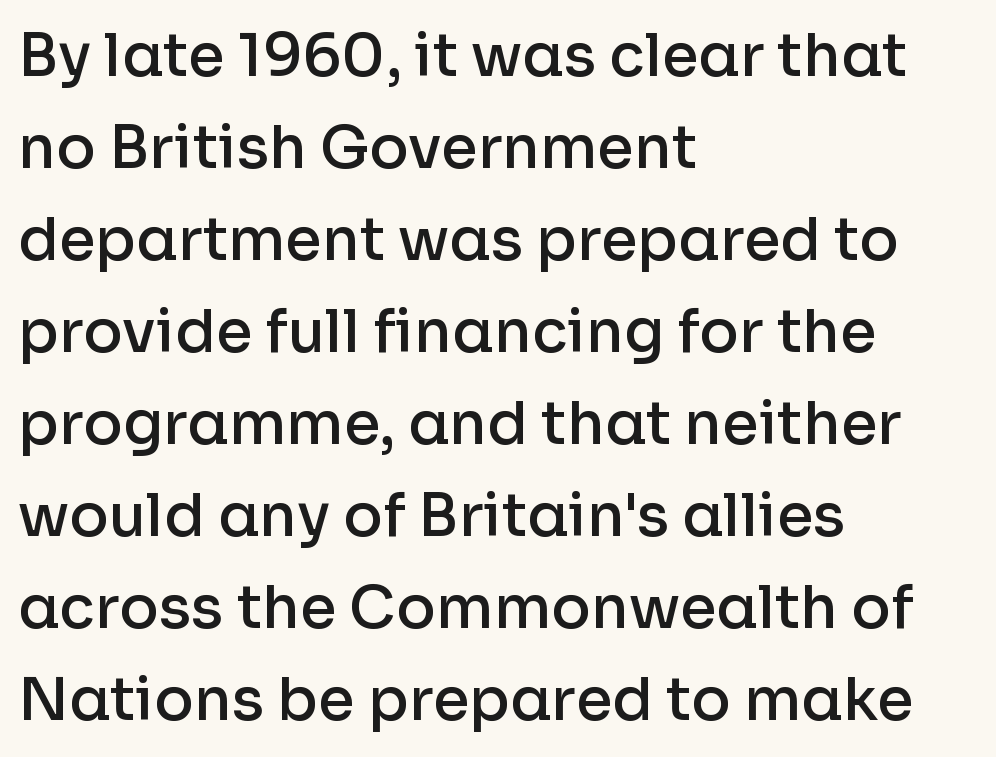
Observe the absence of serifs on each vertical stroke in this sample. The rendering uses a semibold face; strokes are thickened but not to full bold. Notice how the passage keeps a crisp vertical edge on the left only. Ordinary non-slanted type is in use. Rows of type keep a routine distance in the vertical direction.
